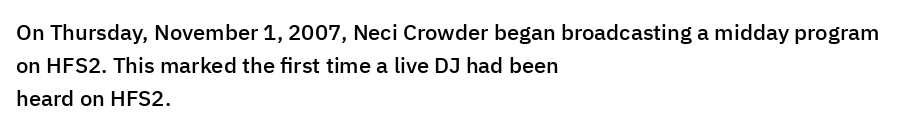
The image shows 22 px text type, upright; set left-aligned, normal line spacing (1.5x), normal letter spacing, not underlined.
